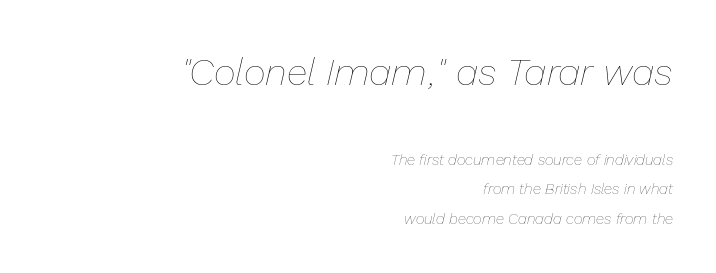
The image shows 38 px thin type, italic (leaning right); set right-aligned, loose line spacing (1.96x), normal letter spacing, not underlined; the first (top) block is 2.53x larger; low stroke contrast and a medium x-height.
